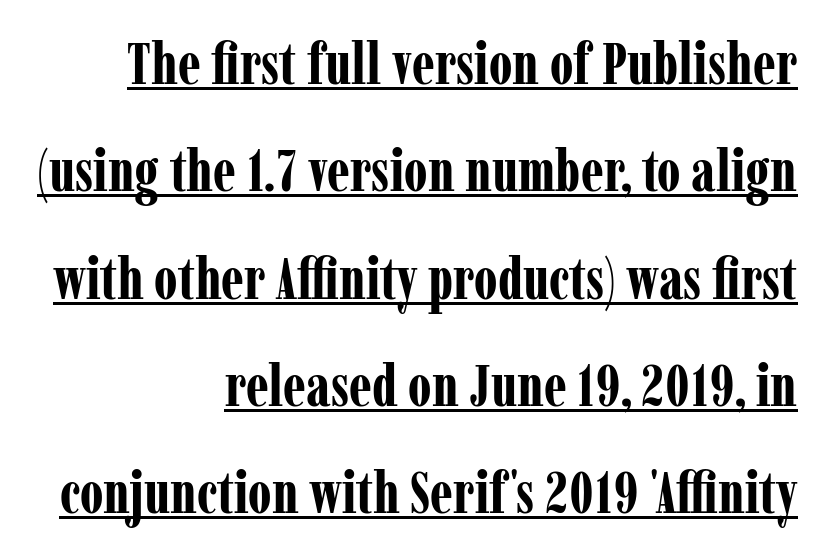
Varying glyph widths throughout — classic text-font behaviour. In terms of letterform style, serifs are clearly present. The passage shown is underscored from start to finish. One-word summary of the alignment: right. The letters stand straight up with perfectly vertical stems. These lines carry a lot of weight — the face is fully bold.
